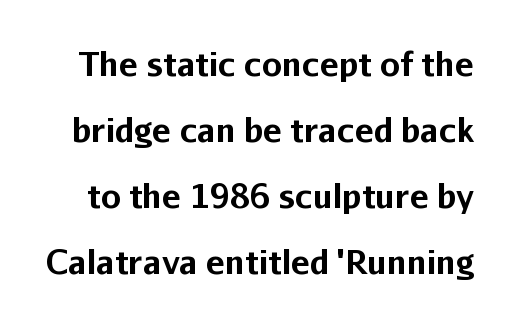
Q: Is the text bold? A: Yes.
Q: Is the text italic (slanted)? A: No, it is upright.
Q: Is the typeface a serif or a sans-serif typeface? A: Sans-serif.
Q: Is the text underlined? A: No.
Q: Is the spacing between letters normal or unusually wide? A: Normal.
Q: Is the spacing between lines tight, normal or loose? A: Loose.
Q: Width (condensed, normal, or wide)? A: Normal.
Q: Stroke contrast? A: Low.
Q: x-height? A: Medium.
Q: Monospaced? A: No.
